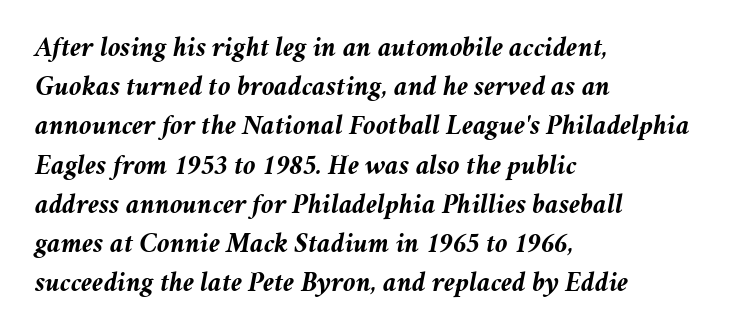
The passage shown stacks its lines at a standard gap. The compositor pushed each line to the left boundary. The rendering keeps characters at their native spacing. Plenty of ink on the page — the face is bold. Looks like regular typesetting: each glyph gets only the width it needs. Yep, that's italic — everything's leaning.
